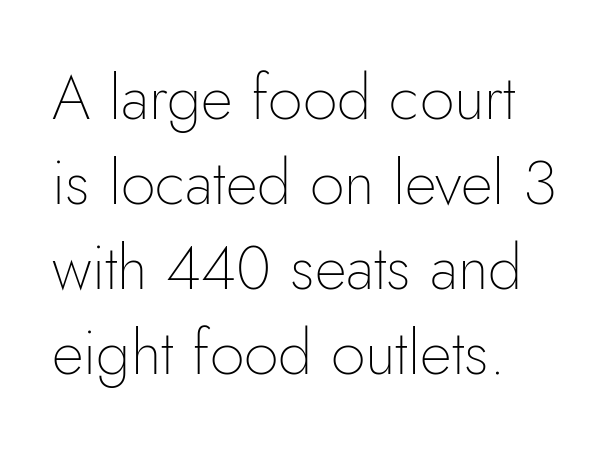
{"serif": "no", "italic": "no", "bold": "no", "weight": "thin", "width": "normal", "stroke_contrast": "low", "x_height": "small", "monospaced": "no", "underline": "no", "align": "left", "line_spacing": "normal", "line_spacing_ratio": 1.37, "letter_spacing": "normal", "letter_spacing_em": 0.0, "glyph_px": 62}
